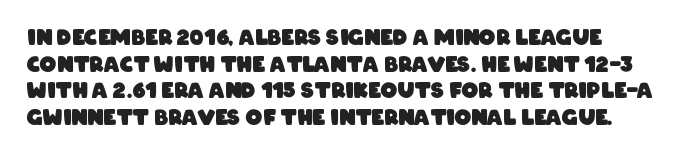
What stands out about the letter spacing? Nothing — it is the standard amount. A dark, heavy texture on the line: the type is bold. Descenders are the only things crossing below the line. In terms of leading, this rendering sits right in the middle.
